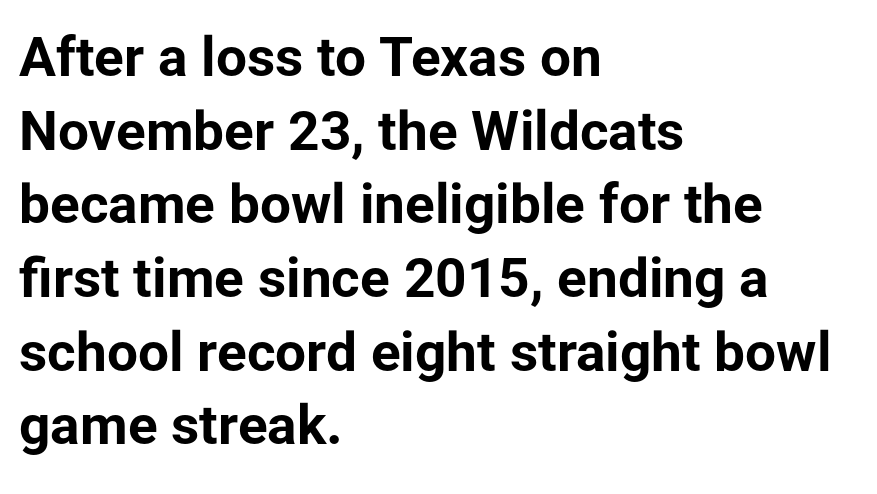
{"serif": "no", "italic": "no", "bold": "yes", "weight": "bold", "width": "normal", "stroke_contrast": "low", "x_height": "medium", "monospaced": "no", "underline": "no", "align": "left", "line_spacing": "normal", "line_spacing_ratio": 1.34, "letter_spacing": "normal", "letter_spacing_em": 0.0, "glyph_px": 55}
